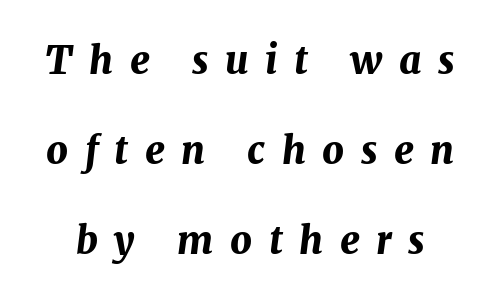
{"italic": "yes", "lean": "right", "slant_degrees": 7, "bold": "yes", "weight": "bold", "width": "normal", "stroke_contrast": "medium", "x_height": "medium", "monospaced": "no", "underline": "no", "line_spacing": "loose", "line_spacing_ratio": 2.37, "letter_spacing": "wide", "letter_spacing_em": 0.44, "glyph_px": 38}
